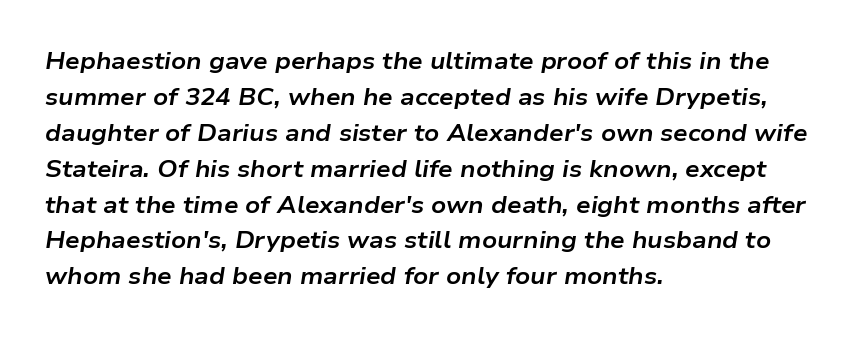
The image shows 23 px bold type, italic (leaning right); set left-aligned, normal line spacing (1.56x), normal letter spacing, not underlined.
